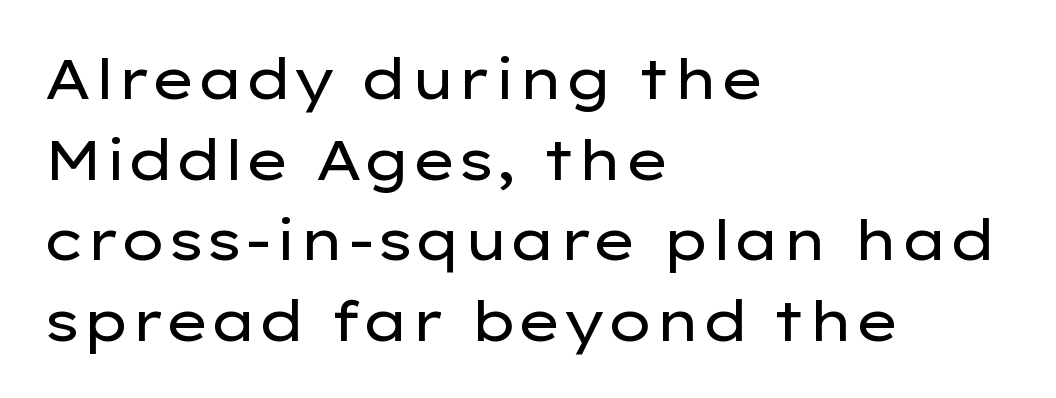
Q: Is the text bold? A: No.
Q: Is the text italic (slanted)? A: No, it is upright.
Q: Is the typeface a serif or a sans-serif typeface? A: Sans-serif.
Q: Is the text underlined? A: No.
Q: How is the paragraph aligned? A: Left-aligned.
Q: Is the spacing between letters normal or unusually wide? A: Normal.
Q: Is the spacing between lines tight, normal or loose? A: Normal.
Q: Width (condensed, normal, or wide)? A: Wide.
Q: Stroke contrast? A: Low.
Q: x-height? A: Medium.
Q: Monospaced? A: No.
